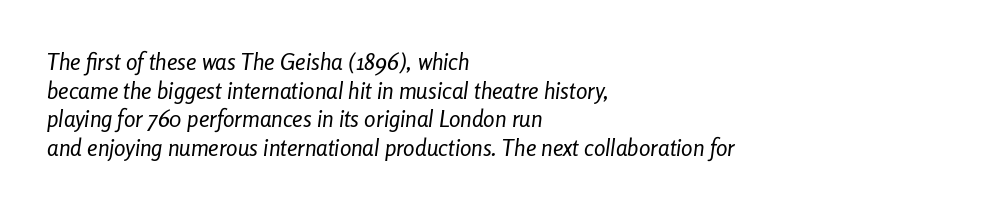
Q: Is the text bold? A: No.
Q: Is the text italic (slanted)? A: Yes, it leans right by about 8 degrees.
Q: Is the text underlined? A: No.
Q: How is the paragraph aligned? A: Left-aligned.
Q: Is the spacing between letters normal or unusually wide? A: Normal.
